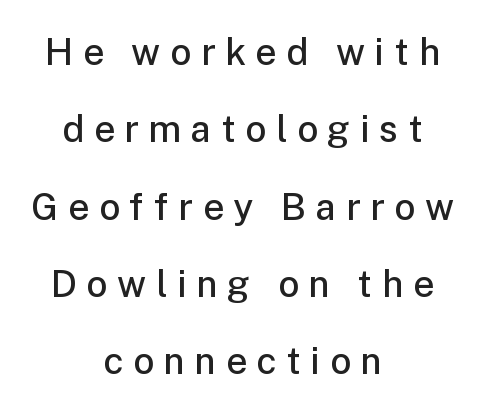
The image shows 37 px semibold sans-serif type, upright; set centered, loose line spacing (2.09x), unusually wide letter spacing (+0.26 em), not underlined; low stroke contrast and a medium x-height.
